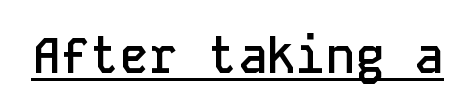
The rendering uses typewriter-style spacing with identical character cells. Letter spacing: default. This rendering employs a face without finishing strokes, i.e., a sans-serif. The lettering holds an erect, upright posture throughout. The rendering uses a semibold face; strokes are thickened but not to full bold. Somebody hit Ctrl+U on this one — the words are underlined.
